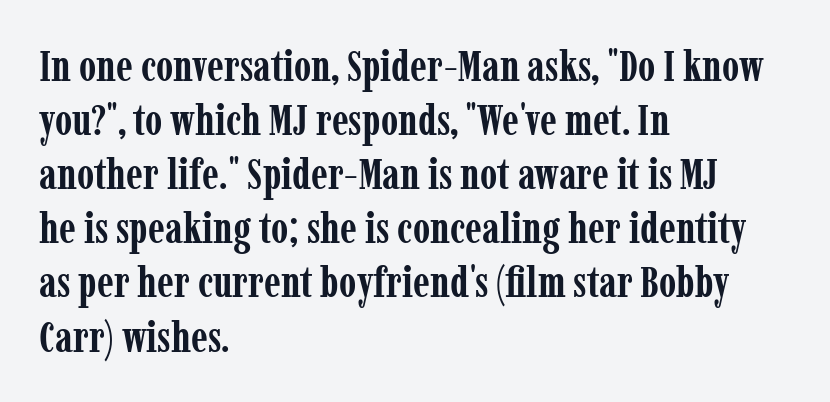
You'd pick this weight for a headline — it's a proper bold. Each line starts at the same left margin while the right side varies. Unlike a clean sans, this face finishes its strokes with serifs. The letters sit at their default tracking, neither squeezed nor spread. Descender tails drop into unmarked territory. Each letter keeps its own natural width here, so spacing adapts to shape.
